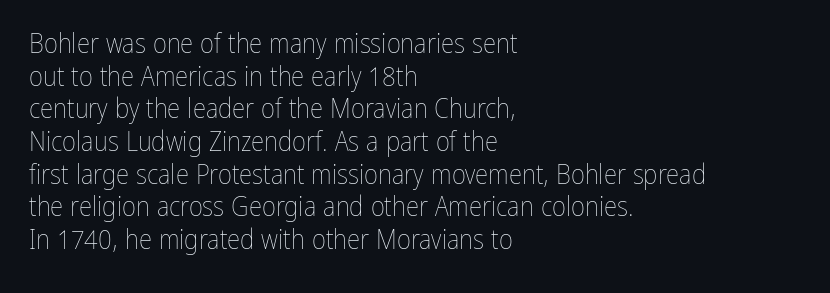
{"italic": "no", "bold": "no", "underline": "no", "align": "left", "line_spacing_ratio": 1.21, "letter_spacing": "normal", "letter_spacing_em": 0.0, "glyph_px": 27}
